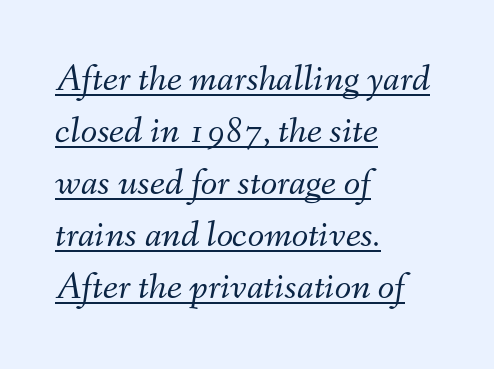
The image shows 38 px light type, italic (leaning right); set left-aligned, normal line spacing (1.37x), normal letter spacing, underlined; medium stroke contrast and a small x-height.
